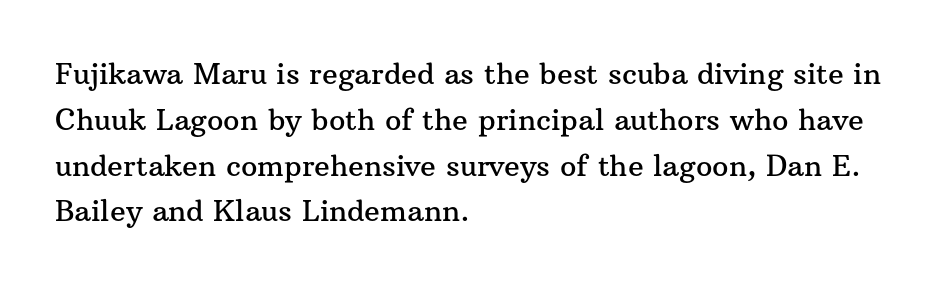
Lines of text with bare space underneath. The typesetter chose a ragged-right arrangement here. The letters advance in unequal steps, a hallmark of proportional type. The type family on display is of the serif kind. The rendering uses a moderate line-height, typical for paragraphs.
